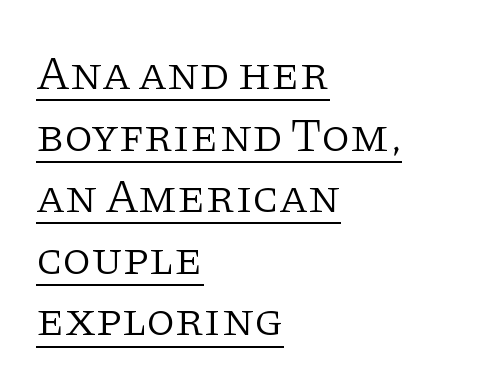
These lines are rendered in a variable-pitch font. Nothing unusual about the tracking: characters are spaced as the font intends. Every stem runs plumb, perpendicular to the baseline. The block of text has a typical density, with ordinary space between rows. In terms of letterform style, serifs are clearly present. Looks like someone drew a line under every word here.
